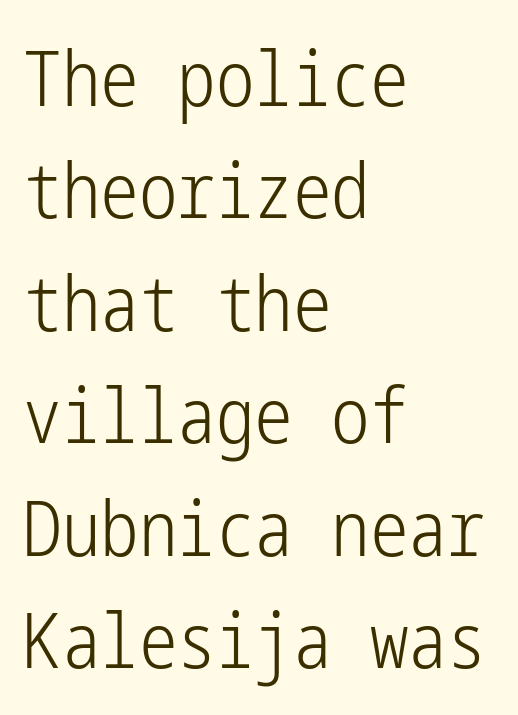
Q: Is the text bold? A: No.
Q: Is the text italic (slanted)? A: No, it is upright.
Q: Is the typeface a serif or a sans-serif typeface? A: Sans-serif.
Q: Is the text underlined? A: No.
Q: How is the paragraph aligned? A: Left-aligned.
Q: Is the spacing between letters normal or unusually wide? A: Normal.
Q: Is the spacing between lines tight, normal or loose? A: Normal.
Q: Width (condensed, normal, or wide)? A: Condensed.
Q: Stroke contrast? A: Low.
Q: x-height? A: Medium.
